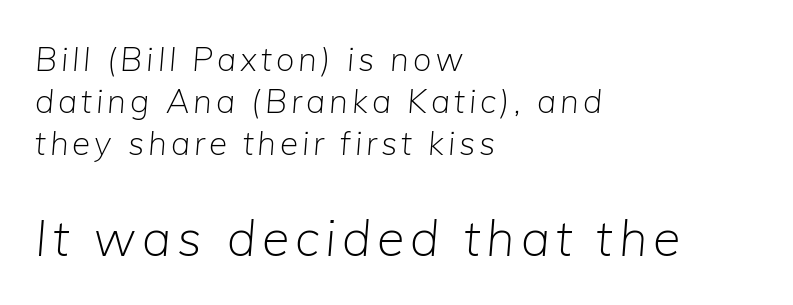
Whoever set this chose a conventional vertical rhythm. The typesetter chose a ragged-right arrangement here. This layout puts the modest block above and the oversized block below. The letters look calm and open, with moderate or lighter stems. Here the designer chose a conventional face with non-uniform glyph widths.
